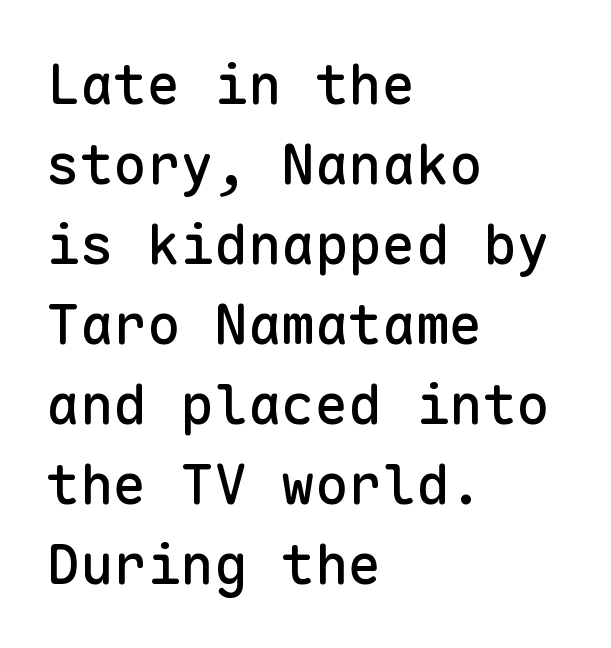
Q: Is the text italic (slanted)? A: No, it is upright.
Q: Is the typeface a serif or a sans-serif typeface? A: Sans-serif.
Q: Is the text underlined? A: No.
Q: How is the paragraph aligned? A: Left-aligned.
Q: Is the spacing between letters normal or unusually wide? A: Normal.
Q: Is the spacing between lines tight, normal or loose? A: Normal.
Q: Width (condensed, normal, or wide)? A: Normal.
Q: Stroke contrast? A: Low.
Q: x-height? A: Medium.
Q: Monospaced? A: Yes.
